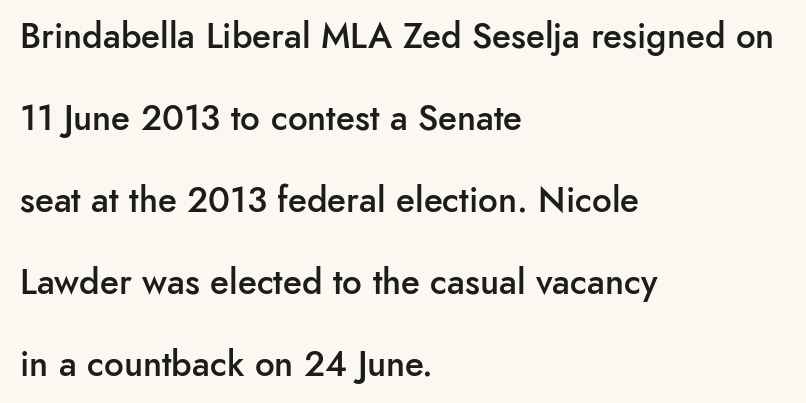
The zone under the glyphs is completely vacant. In CSS terms this would be text-align: left. Reading down the column, the eye jumps a long way to each next line. A typesetter would call this proportional, since set widths differ per character. These lines were composed using upright roman letters. The passage shown is semibold, sitting just below true bold.
